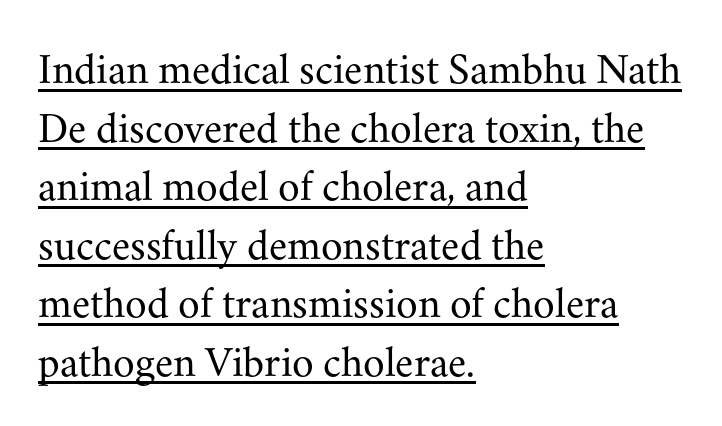
Visually the block forms a straight wall on the left and a jagged coastline on the right. The face looks like a standard text weight, possibly lighter. Think of a printed novel: that variable character pitch is what you see here. Small tapered or slab feet sit at the stroke ends, so this counts as serif.
